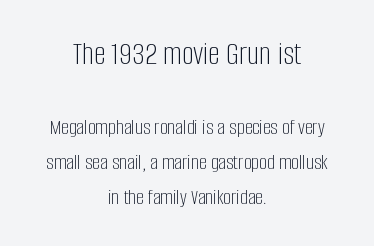
{"serif": "no", "italic": "no", "bold": "no", "weight": "light", "width": "condensed", "stroke_contrast": "low", "x_height": "large", "monospaced": "no", "underline": "no", "align": "center", "line_spacing": "normal", "line_spacing_ratio": 1.61, "letter_spacing": "normal", "letter_spacing_em": 0.0, "larger_block": "first", "size_ratio": 1.5, "glyph_px": 33}
